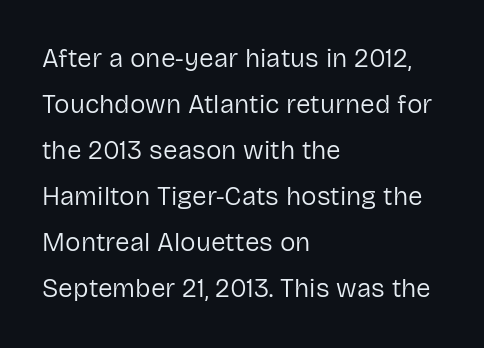
{"italic": "no", "bold": "no", "underline": "no", "align": "left", "line_spacing_ratio": 1.77, "letter_spacing": "normal", "letter_spacing_em": 0.0, "glyph_px": 26}
